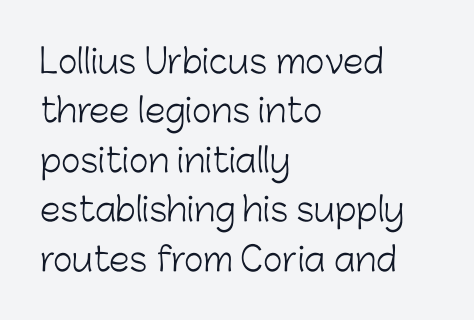
The image shows 33 px light sans-serif type, upright; set left-aligned, normal line spacing (1.5x), normal letter spacing, not underlined; low stroke contrast and a medium x-height.
